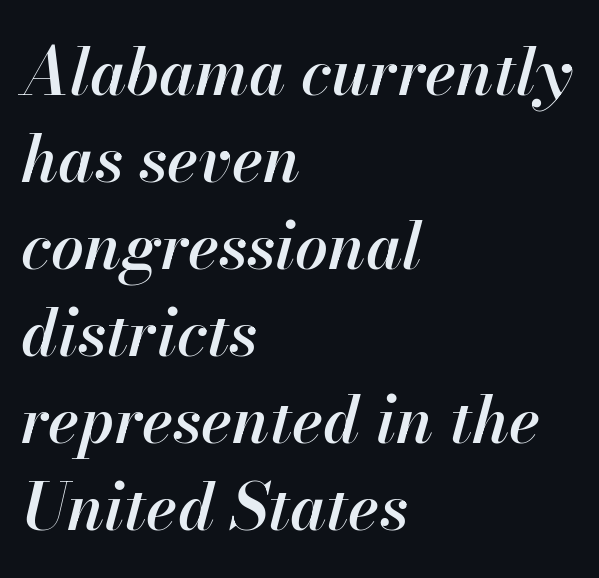
The image shows 65 px semibold type, italic (leaning right); set left-aligned, normal line spacing (1.34x), normal letter spacing, not underlined; high stroke contrast and a small x-height.
